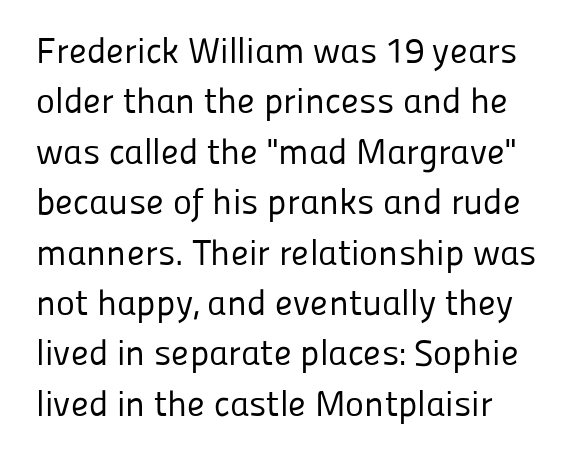
Quick note: interline space is typical. Does the type have serifs? No, each stem ends abruptly. Layout note: lines flush left. Descender tails drop into unmarked territory. Stems and bowls with no extra thickness — not bold. Each letter keeps its own natural width here, so spacing adapts to shape.
